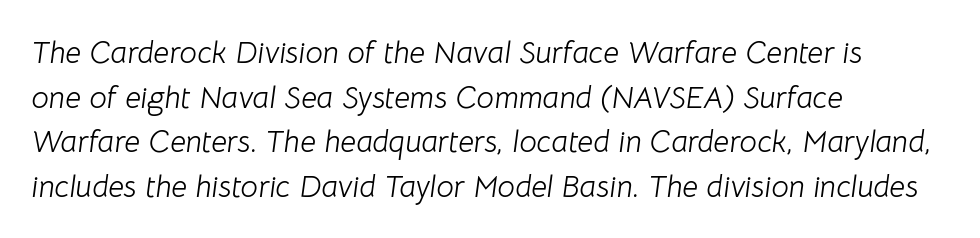
Heft: none added — not bold. Is the letter spacing exaggerated? No — it looks like the ordinary default. The face used here is proportionally spaced, like ordinary book or web type. Summary of vertical rhythm: regular, with standard interline spacing. Emphasis-style slanted type is in use. Caption: multi-line text, flush left, ragged right.
